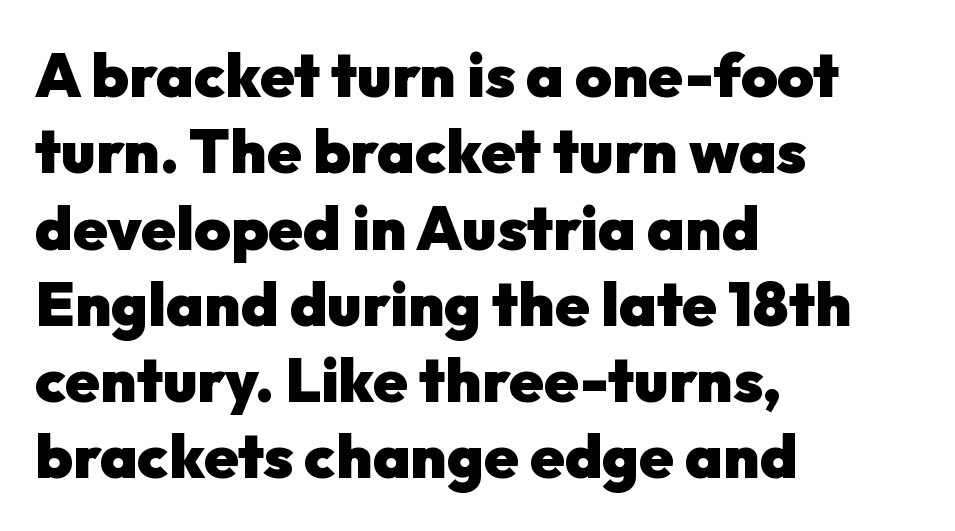
{"serif": "no", "italic": "no", "bold": "yes", "weight": "heavy", "width": "normal", "stroke_contrast": "low", "x_height": "medium", "monospaced": "no", "underline": "no", "align": "left", "line_spacing_ratio": 1.23, "letter_spacing": "normal", "letter_spacing_em": 0.0, "glyph_px": 62}
